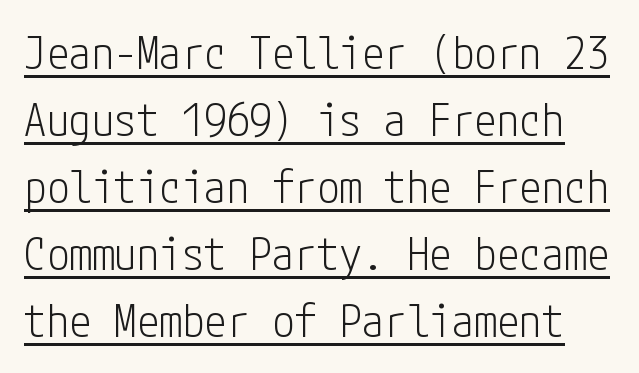
{"serif": "no", "italic": "no", "bold": "no", "weight": "light", "width": "condensed", "stroke_contrast": "low", "x_height": "medium", "underline": "yes", "line_spacing": "normal", "line_spacing_ratio": 1.49, "letter_spacing": "normal", "letter_spacing_em": 0.0, "glyph_px": 45}
